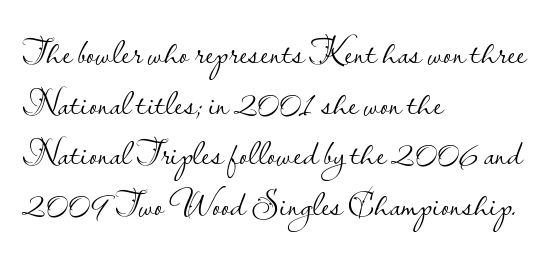
Q: Is the text bold? A: No.
Q: Is the text italic (slanted)? A: Yes.
Q: Is the typeface a serif or a sans-serif typeface? A: Sans-serif.
Q: Is the text underlined? A: No.
Q: How is the paragraph aligned? A: Left-aligned.
Q: Is the spacing between letters normal or unusually wide? A: Normal.
Q: Is the spacing between lines tight, normal or loose? A: Normal.
Q: Width (condensed, normal, or wide)? A: Normal.
Q: Stroke contrast? A: Low.
Q: x-height? A: Small.
Q: Monospaced? A: No.
